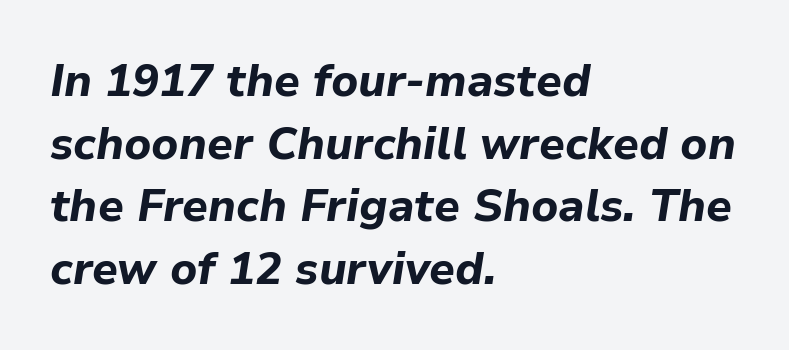
The image shows 45 px bold type, italic (leaning right); set left-aligned, normal line spacing (1.39x), normal letter spacing, not underlined; low stroke contrast and a medium x-height.
